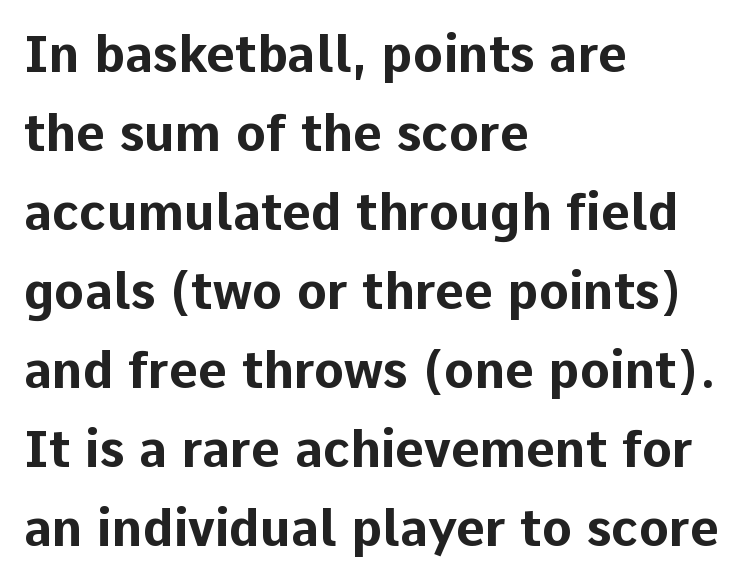
Q: Is the text bold? A: Yes.
Q: Is the text italic (slanted)? A: No, it is upright.
Q: Is the typeface a serif or a sans-serif typeface? A: Sans-serif.
Q: Is the text underlined? A: No.
Q: How is the paragraph aligned? A: Left-aligned.
Q: Is the spacing between letters normal or unusually wide? A: Normal.
Q: Is the spacing between lines tight, normal or loose? A: Normal.
Q: Width (condensed, normal, or wide)? A: Normal.
Q: Stroke contrast? A: Low.
Q: x-height? A: Medium.
Q: Monospaced? A: No.
